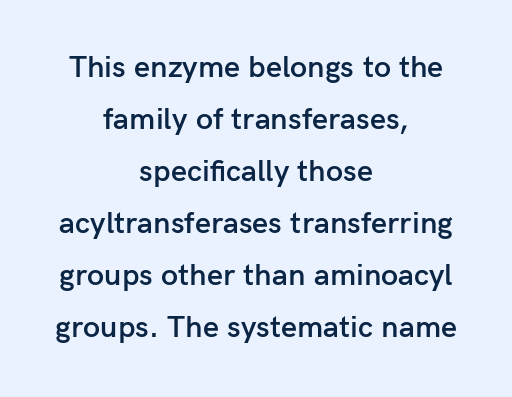
The passage shown is semibold, sitting just below true bold. You could not count columns in this text — the font is proportionally spaced. Each line is balanced around a shared central axis. The lettering holds an erect, upright posture throughout. Rows of type keep a routine distance in the vertical direction. This rendering employs a face without finishing strokes, i.e., a sans-serif.
